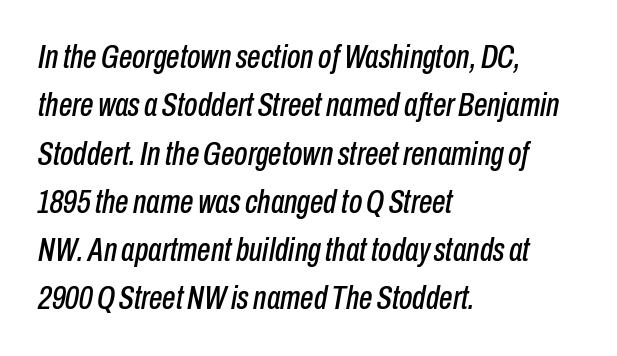
Looks like regular typesetting: each glyph gets only the width it needs. Tall strokes in this sample are angled rather than plumb. Horizontally, the lines are justified to the leading edge only. Letter spacing: default. Reading down the column, the eye jumps a familiar distance to each next line. Clear beneath every line of the passage.
